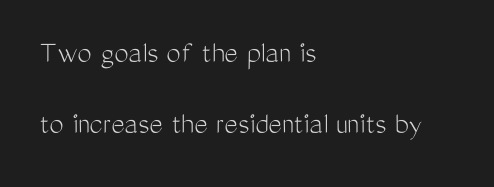
The words here are not underlined. In CSS terms this would be text-align: left. Stroke terminals: plain, sans-serif. The rendering uses natural spacing where letterforms have individual widths. How would I describe the line gaps? Wide and relaxed. Designer's note — italics off, roman on.
